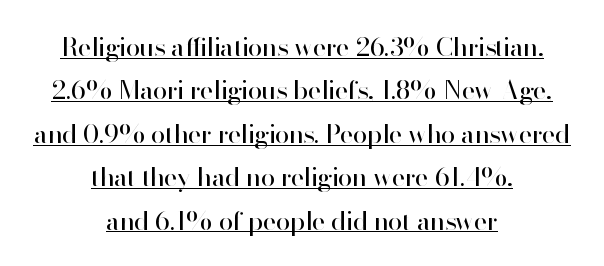
Words appear dense and cohesive because spacing is normal. A baseline rule has been typeset under these characters. Whoever set this chose a conventional vertical rhythm. If you folded the block vertically in half, each line would mirror itself in length. This reads as an unemphasized weight, regular at the heaviest. The letters stand upright; this is a roman face.
